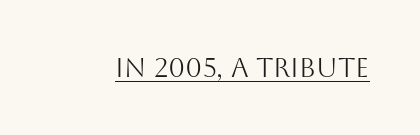
{"italic": "no", "bold": "no", "underline": "yes", "letter_spacing": "normal", "letter_spacing_em": 0.0, "glyph_px": 27}
